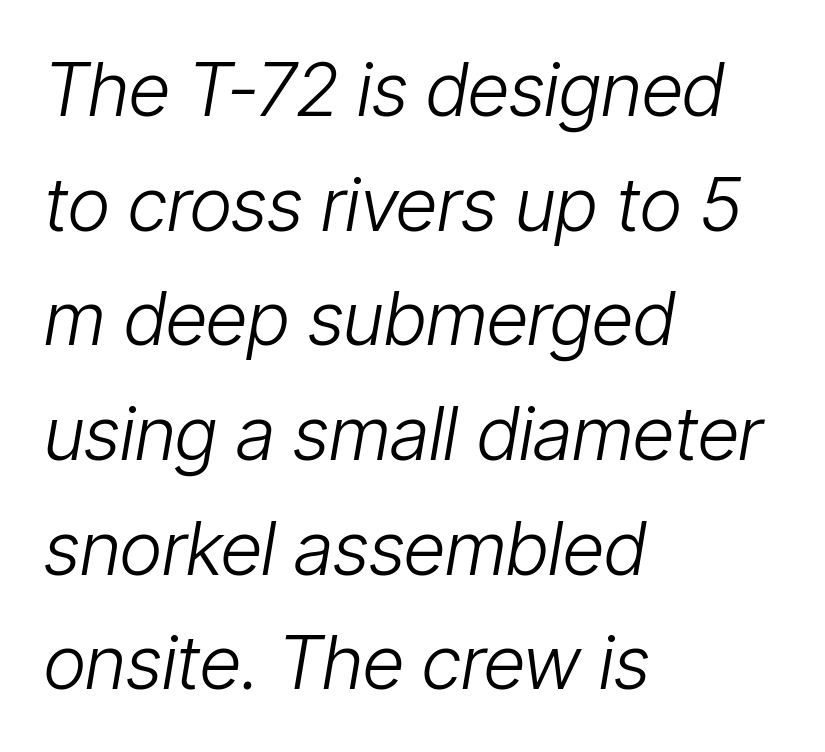
Q: Is the text bold? A: No.
Q: Is the text italic (slanted)? A: Yes, it leans right by about 9 degrees.
Q: Is the text underlined? A: No.
Q: How is the paragraph aligned? A: Left-aligned.
Q: Is the spacing between letters normal or unusually wide? A: Normal.
Q: Is the spacing between lines tight, normal or loose? A: Normal.
Q: Width (condensed, normal, or wide)? A: Condensed.
Q: Stroke contrast? A: Low.
Q: x-height? A: Medium.
Q: Monospaced? A: No.
